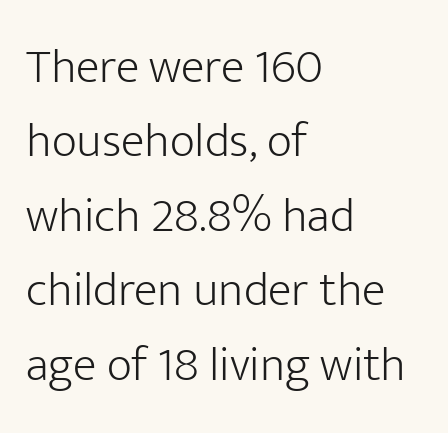
{"serif": "no", "italic": "no", "bold": "no", "weight": "light", "width": "normal", "stroke_contrast": "low", "x_height": "medium", "monospaced": "no", "underline": "no", "align": "left", "line_spacing": "normal", "line_spacing_ratio": 1.52, "letter_spacing": "normal", "letter_spacing_em": 0.0, "glyph_px": 49}
